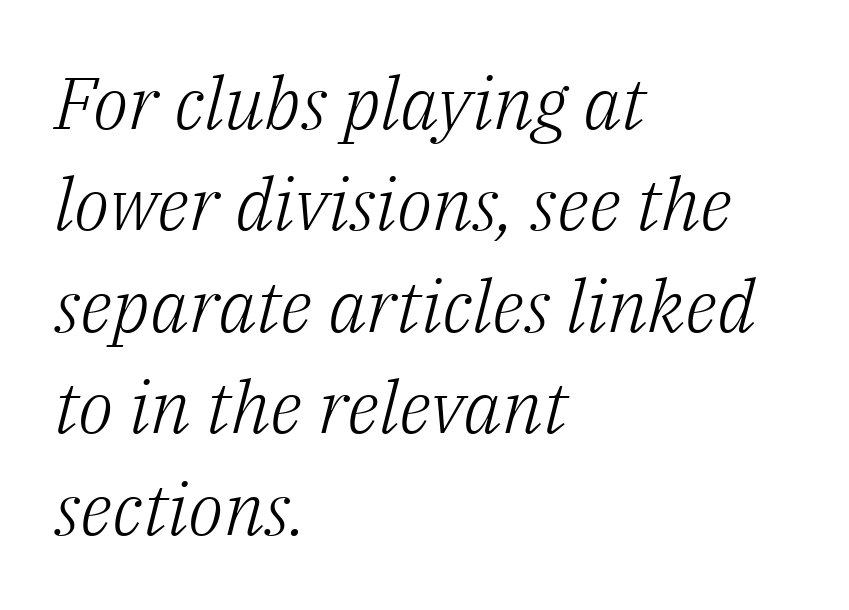
The image shows 73 px light serif type, italic (leaning right); set left-aligned, normal line spacing (1.39x), normal letter spacing, not underlined; low stroke contrast and a medium x-height.
